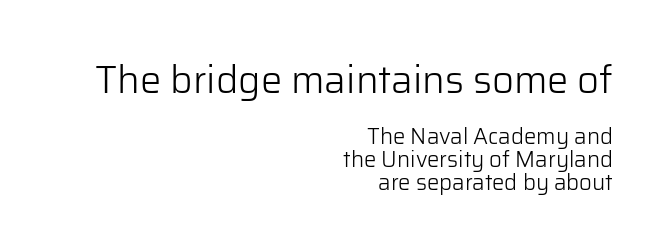
The image shows 38 px light sans-serif type, upright; set right-aligned, tight line spacing (1.05x), normal letter spacing, not underlined; the first (top) block is 1.73x larger; low stroke contrast and a medium x-height.
